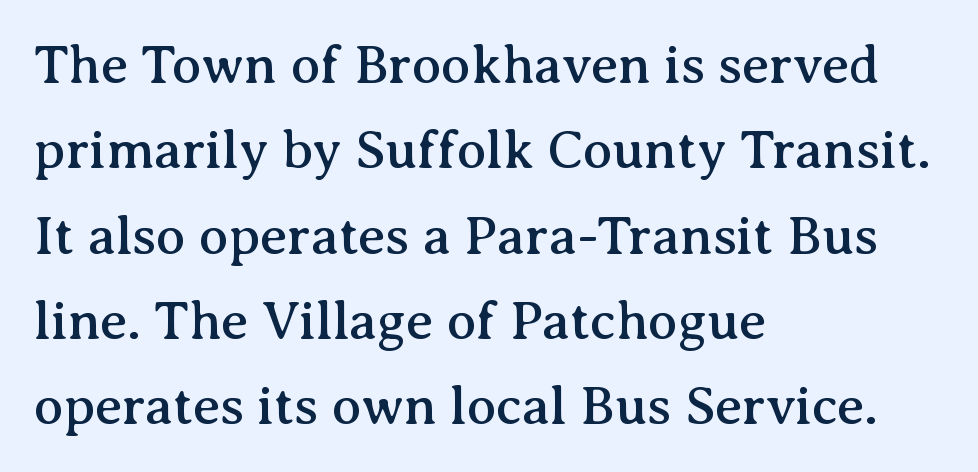
Q: Is the text italic (slanted)? A: No, it is upright.
Q: Is the typeface a serif or a sans-serif typeface? A: Serif.
Q: Is the text underlined? A: No.
Q: How is the paragraph aligned? A: Left-aligned.
Q: Is the spacing between letters normal or unusually wide? A: Normal.
Q: Is the spacing between lines tight, normal or loose? A: Normal.
Q: Width (condensed, normal, or wide)? A: Normal.
Q: Stroke contrast? A: Medium.
Q: x-height? A: Medium.
Q: Monospaced? A: No.
